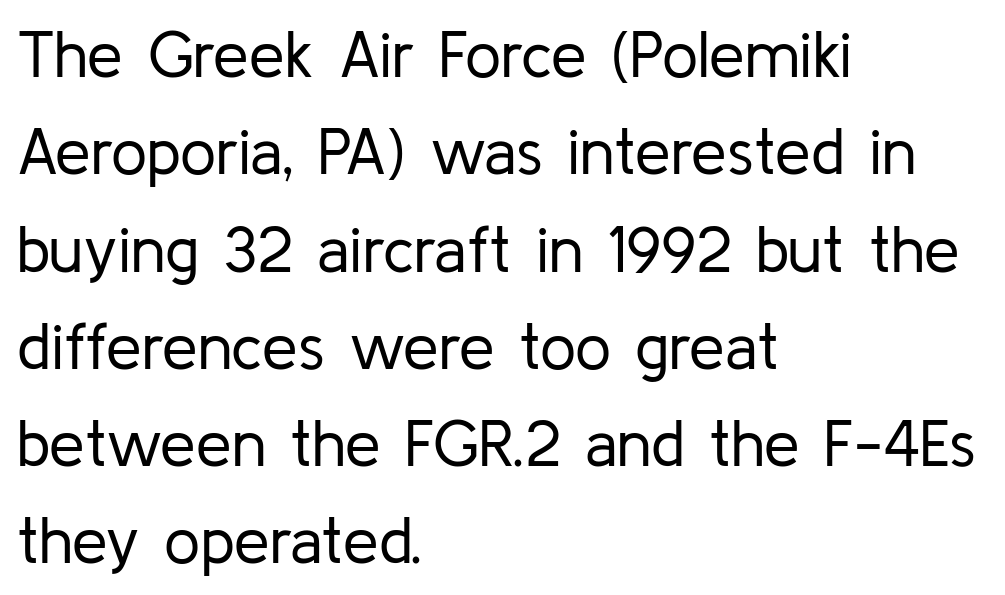
The image shows 64 px regular-weight sans-serif type, upright; set left-aligned, normal line spacing (1.52x), normal letter spacing, not underlined; low stroke contrast and a medium x-height.
